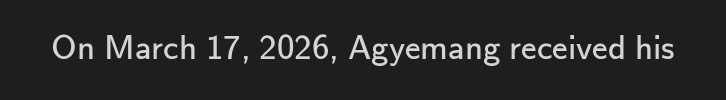
The image shows 35 px regular-weight sans-serif type, upright; set normal letter spacing, not underlined; low stroke contrast and a small x-height.
